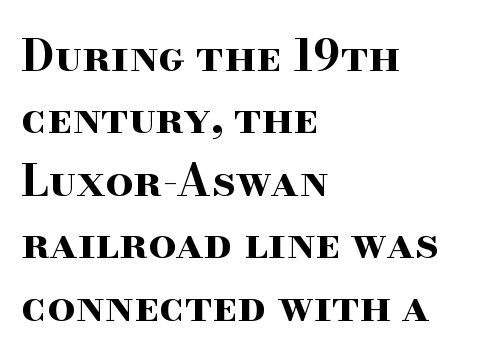
Q: Is the text bold? A: Yes.
Q: Is the text italic (slanted)? A: No, it is upright.
Q: Is the typeface a serif or a sans-serif typeface? A: Serif.
Q: Is the text underlined? A: No.
Q: How is the paragraph aligned? A: Left-aligned.
Q: Is the spacing between letters normal or unusually wide? A: Normal.
Q: Is the spacing between lines tight, normal or loose? A: Normal.
Q: Width (condensed, normal, or wide)? A: Wide.
Q: Stroke contrast? A: High.
Q: x-height? A: Small.
Q: Monospaced? A: No.
